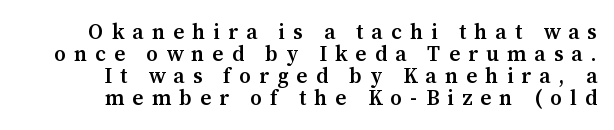
Compared with typical body copy, the letter spacing here is much looser. Successive baselines arrive quickly, one right under another. Does the weight exceed regular? Yes, but only to semibold. Underline: absent.
